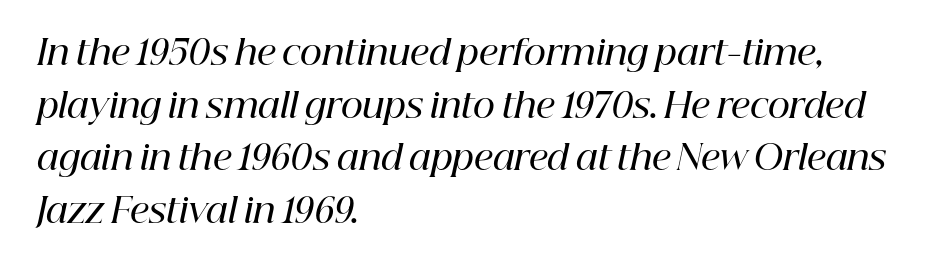
{"serif": "yes", "italic": "yes", "lean": "right", "slant_degrees": 12, "bold": "semi", "weight": "semibold", "width": "normal", "stroke_contrast": "high", "x_height": "medium", "monospaced": "no", "underline": "no", "align": "left", "line_spacing": "normal", "line_spacing_ratio": 1.55, "letter_spacing": "normal", "letter_spacing_em": 0.0, "glyph_px": 34}
